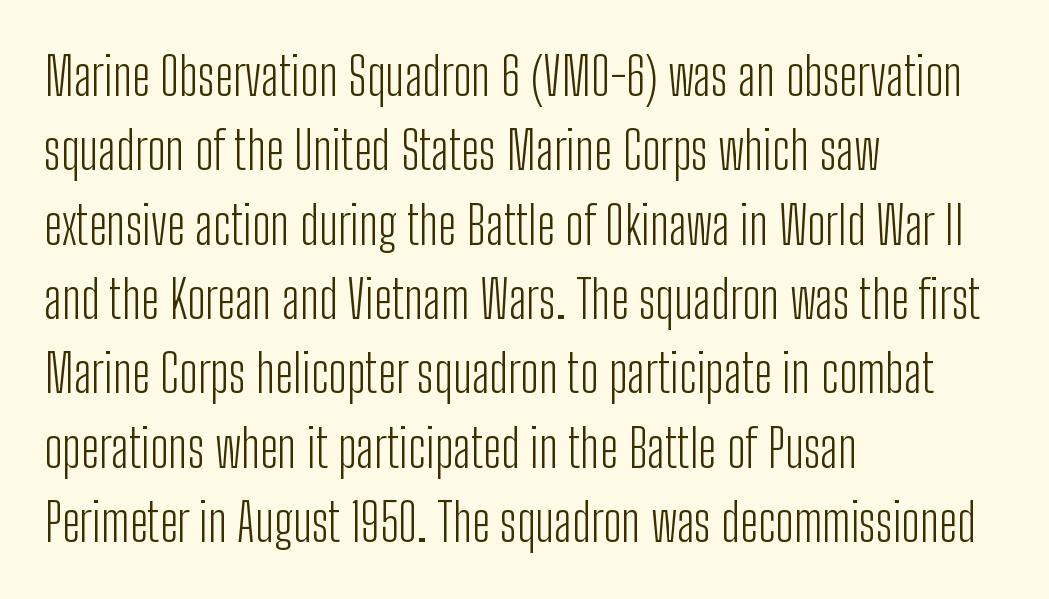
Successive baselines arrive at the customary interval. Rendered with straight, roman letterforms. If you drew a ruler down the left edge, every line would touch it. Stroke mass is kept to a normal reading level or below. Proportional: the letters do not fall into vertical columns. Look at the tracking — it's just the regular setting, nothing added.
